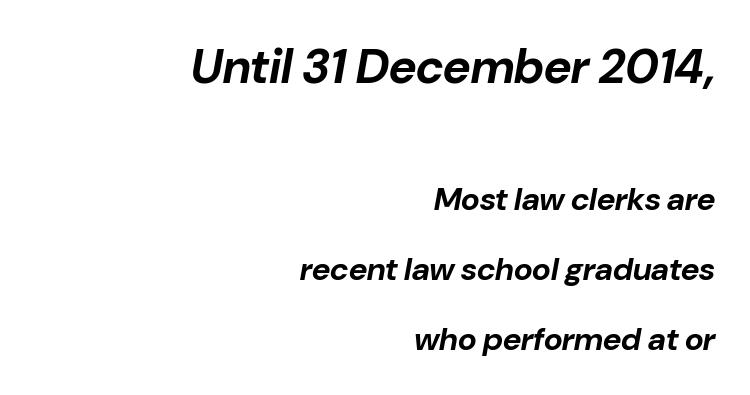
Q: Is the text bold? A: Yes.
Q: Is the text italic (slanted)? A: Yes, it leans right by about 10 degrees.
Q: Is the text underlined? A: No.
Q: How is the paragraph aligned? A: Right-aligned.
Q: Is the spacing between letters normal or unusually wide? A: Normal.
Q: Is the spacing between lines tight, normal or loose? A: Loose.
Q: Which block of text is set in a larger size, the first (top) or the second (bottom)? A: The first (top) one.
Q: Width (condensed, normal, or wide)? A: Normal.
Q: Stroke contrast? A: Low.
Q: x-height? A: Medium.
Q: Monospaced? A: No.
